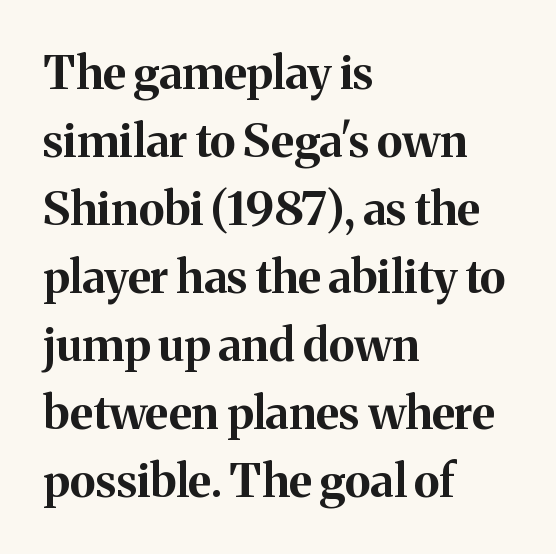
{"serif": "yes", "italic": "no", "bold": "yes", "weight": "bold", "width": "normal", "stroke_contrast": "medium", "x_height": "medium", "monospaced": "no", "underline": "no", "align": "left", "line_spacing": "normal", "line_spacing_ratio": 1.48, "letter_spacing": "normal", "letter_spacing_em": 0.0, "glyph_px": 46}
